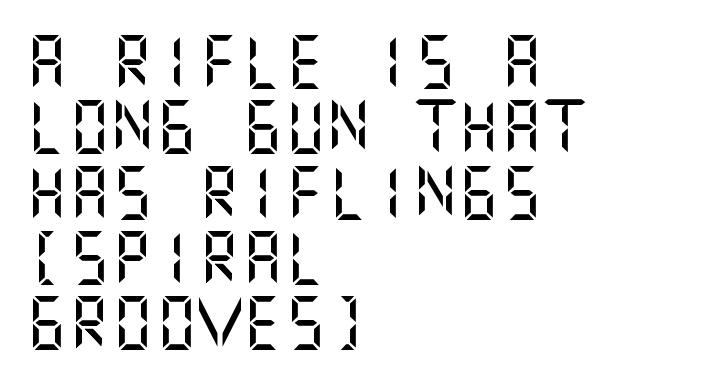
The image shows 54 px sans-serif type, upright; set left-aligned, line spacing 1.21x, normal letter spacing, not underlined; medium stroke contrast and a large x-height.
